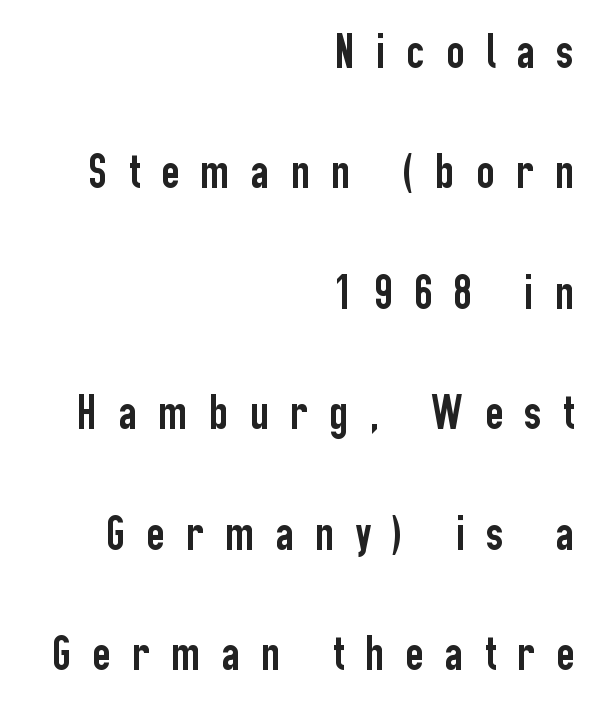
No italicization has been applied; the sample stays upright. Line endings align vertically; line beginnings do not. I'd call this a sans setting — the letters go barefoot. Looks like regular typesetting: each glyph gets only the width it needs.
